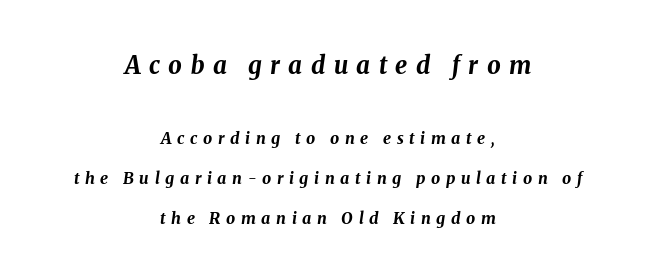
{"italic": "yes", "lean": "right", "slant_degrees": 8, "bold": "yes", "underline": "no", "align": "center", "line_spacing": "loose", "line_spacing_ratio": 2.47, "letter_spacing": "wide", "letter_spacing_em": 0.35, "larger_block": "first", "size_ratio": 1.5, "glyph_px": 24}
